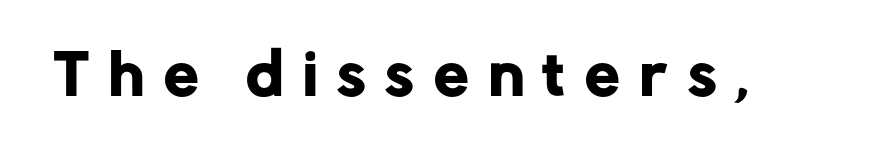
Q: Is the text italic (slanted)? A: No, it is upright.
Q: Is the typeface a serif or a sans-serif typeface? A: Sans-serif.
Q: Is the text underlined? A: No.
Q: Is the spacing between letters normal or unusually wide? A: Unusually wide.
Q: Width (condensed, normal, or wide)? A: Normal.
Q: Stroke contrast? A: Low.
Q: x-height? A: Medium.
Q: Monospaced? A: No.
